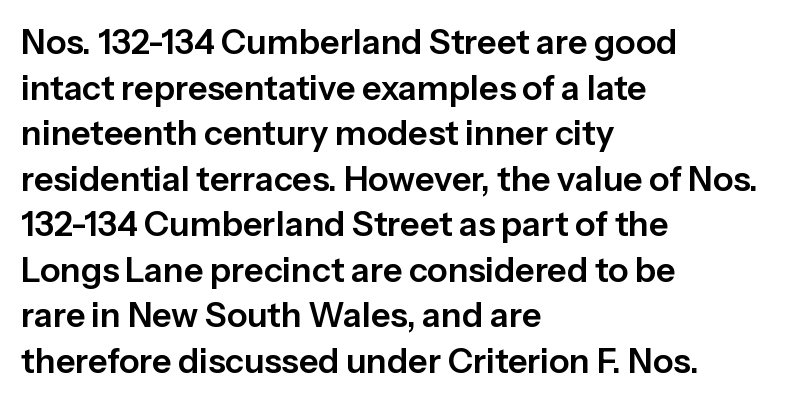
{"serif": "no", "italic": "no", "width": "normal", "stroke_contrast": "low", "x_height": "medium", "monospaced": "no", "underline": "no", "align": "left", "line_spacing": "normal", "line_spacing_ratio": 1.34, "letter_spacing": "normal", "letter_spacing_em": 0.0, "glyph_px": 34}
